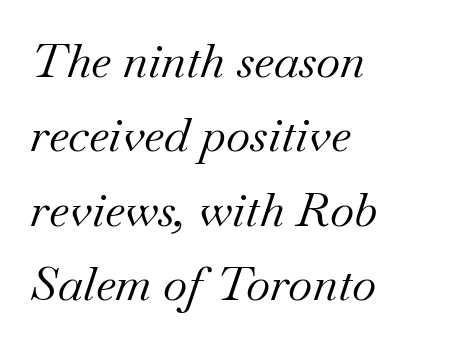
The image shows 47 px regular-weight serif type, italic (leaning right); set left-aligned, normal line spacing (1.58x), normal letter spacing, not underlined; medium stroke contrast and a small x-height.
